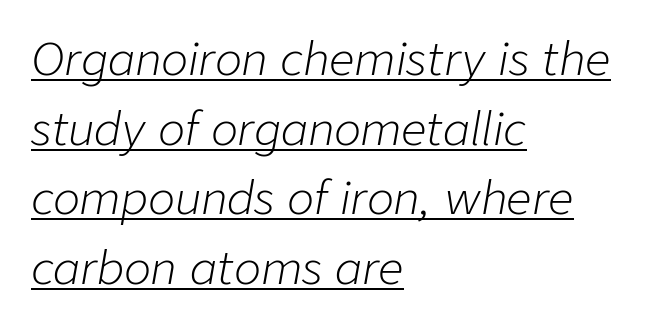
In terms of leading, this rendering sits right in the middle. The horizontal fit of the characters is conventional and even. Reading down the block, your eye returns to a fixed left position each line. The font's italic variant was chosen for this text. Is this a fixed-width face? No — the glyphs have proportional, varying widths.
